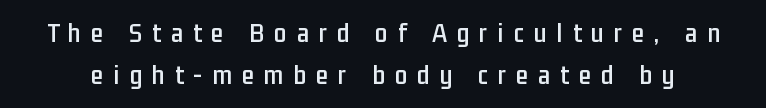
{"serif": "no", "italic": "no", "width": "condensed", "stroke_contrast": "low", "x_height": "medium", "monospaced": "no", "underline": "no", "line_spacing": "normal", "line_spacing_ratio": 1.51, "letter_spacing": "wide", "letter_spacing_em": 0.36, "glyph_px": 28}
